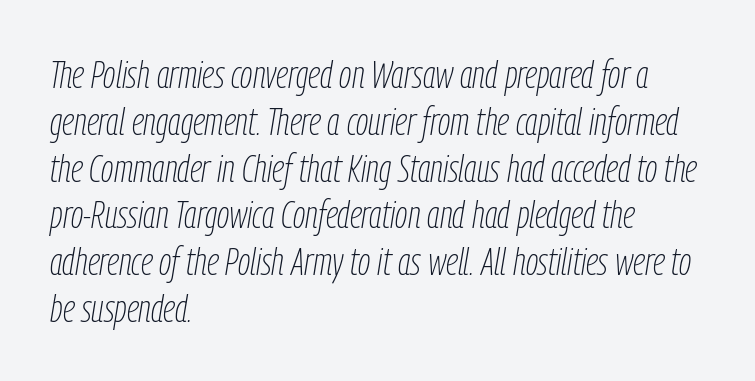
{"italic": "yes", "lean": "right", "slant_degrees": 9, "bold": "no", "weight": "thin", "width": "condensed", "stroke_contrast": "low", "x_height": "medium", "monospaced": "no", "underline": "no", "align": "left", "line_spacing_ratio": 1.2, "letter_spacing": "normal", "letter_spacing_em": 0.0, "glyph_px": 39}
